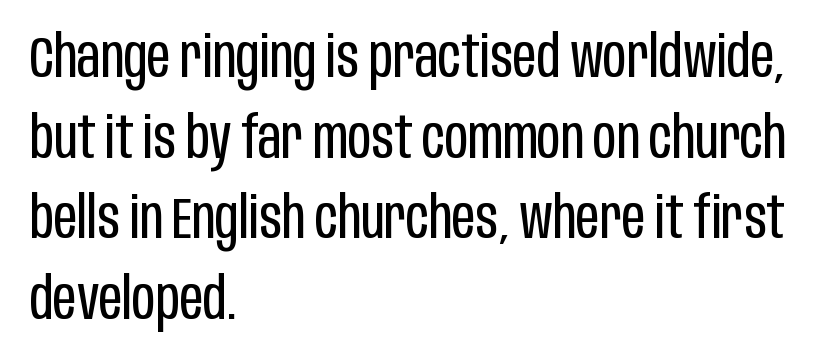
This sample uses plain, unmodified letter spacing. The passage is arranged the way most books set body copy — flush left. Lines of text with bare space underneath. The axis of the letterforms is exactly vertical.
